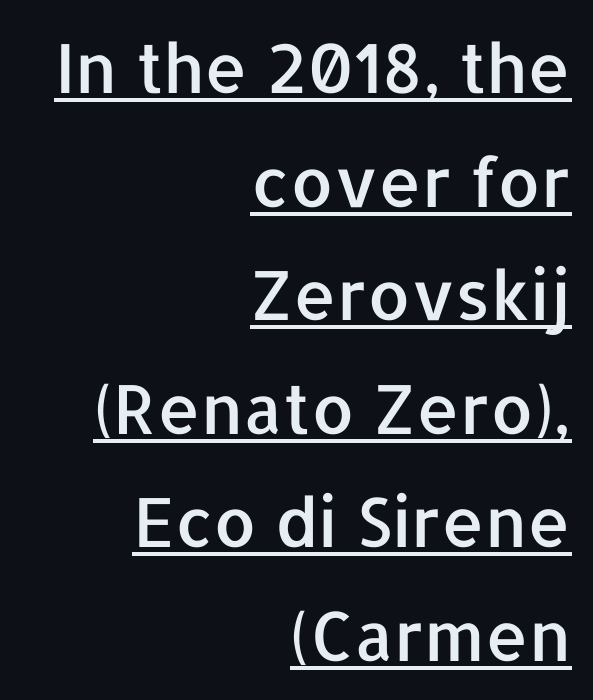
The glyphs are accompanied by a horizontal stroke just below them. Words appear dense and cohesive because spacing is normal. Compared with typical paragraphs, the rows here are spaced about the same. Do the letters lean? They stand straight. The text block is weighted toward the right margin, trailing off unevenly leftward. Note the varied advance widths — an 'i' is clearly narrower than an 'm'.
